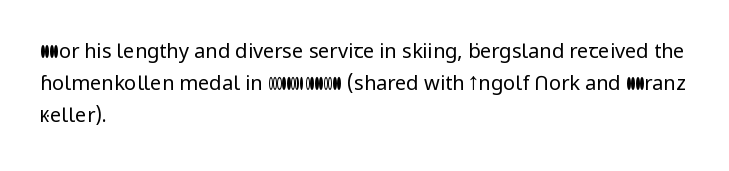
Q: Is the text bold? A: No.
Q: Is the text italic (slanted)? A: No, it is upright.
Q: Is the text underlined? A: No.
Q: How is the paragraph aligned? A: Left-aligned.
Q: Is the spacing between letters normal or unusually wide? A: Normal.
Q: Is the spacing between lines tight, normal or loose? A: Normal.
